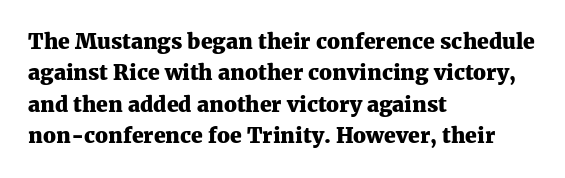
The image shows 21 px bold type, upright; set left-aligned, normal line spacing (1.5x), normal letter spacing, not underlined.
